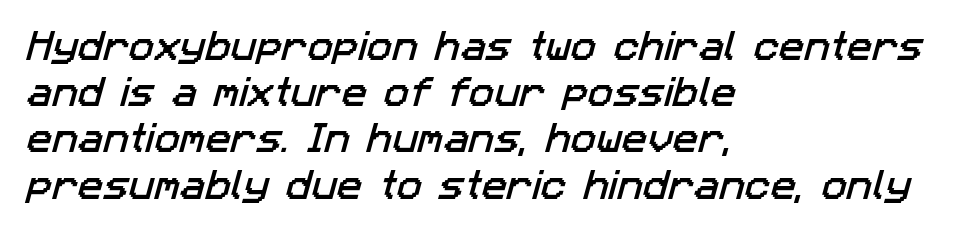
{"serif": "no", "width": "normal", "stroke_contrast": "low", "x_height": "medium", "monospaced": "no", "underline": "no", "align": "left", "line_spacing": "normal", "line_spacing_ratio": 1.36, "letter_spacing": "normal", "letter_spacing_em": 0.0, "glyph_px": 34}
